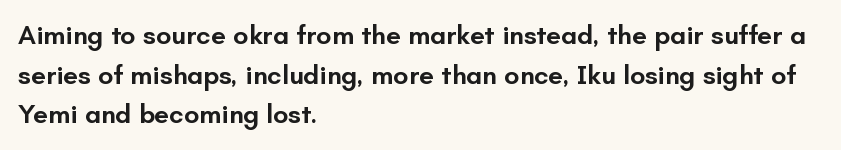
Q: Is the text bold? A: Semi-bold.
Q: Is the text italic (slanted)? A: No, it is upright.
Q: Is the text underlined? A: No.
Q: How is the paragraph aligned? A: Left-aligned.
Q: Is the spacing between letters normal or unusually wide? A: Normal.
Q: Is the spacing between lines tight, normal or loose? A: Normal.
